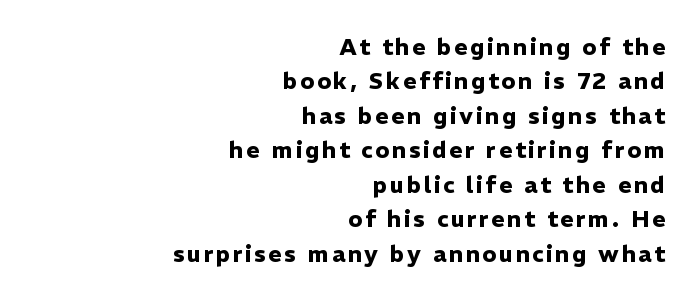
{"italic": "no", "bold": "yes", "underline": "no", "align": "right", "line_spacing": "normal", "line_spacing_ratio": 1.5, "glyph_px": 23}
